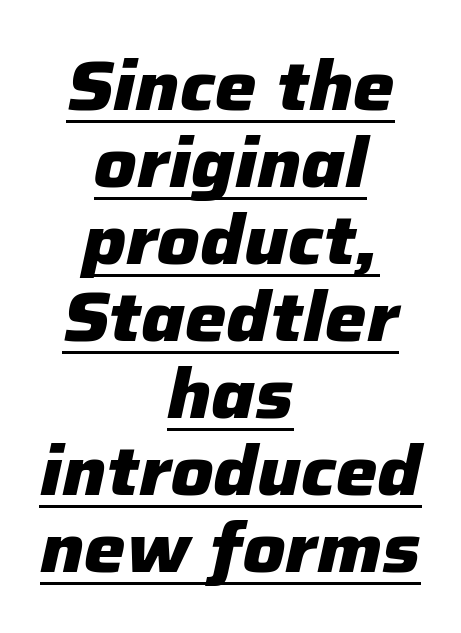
{"italic": "yes", "lean": "right", "slant_degrees": 12, "bold": "yes", "weight": "heavy", "width": "normal", "stroke_contrast": "low", "x_height": "medium", "monospaced": "no", "underline": "yes", "align": "center", "line_spacing": "tight", "line_spacing_ratio": 1.1, "letter_spacing": "normal", "letter_spacing_em": 0.0, "glyph_px": 70}
